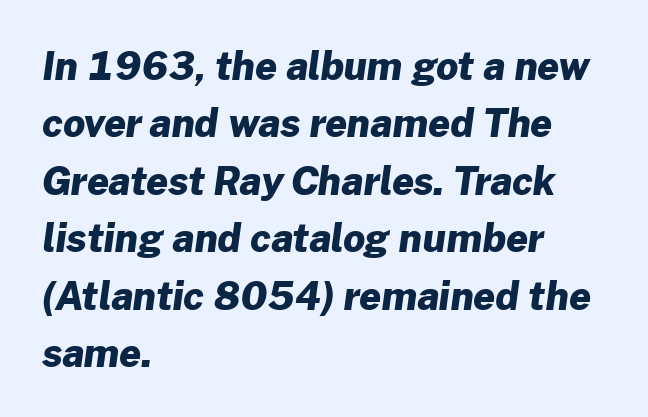
{"serif": "no", "bold": "yes", "weight": "heavy", "width": "normal", "stroke_contrast": "low", "x_height": "medium", "monospaced": "no", "underline": "no", "align": "left", "line_spacing": "normal", "line_spacing_ratio": 1.51, "letter_spacing": "normal", "letter_spacing_em": 0.0, "glyph_px": 38}
